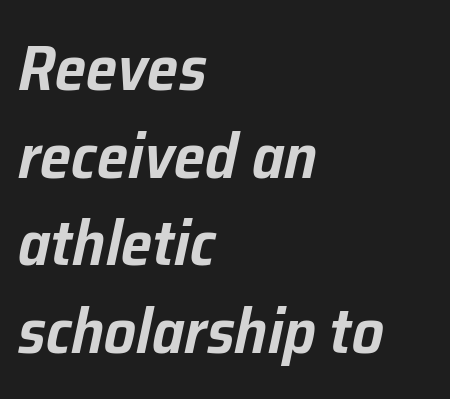
The image shows 63 px text type, italic (leaning right); set left-aligned, normal line spacing (1.39x), normal letter spacing, not underlined; low stroke contrast and a medium x-height.
